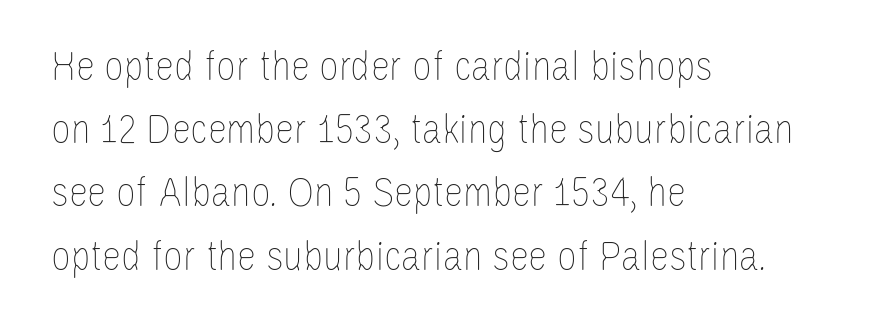
Compared with a typical body face, this is equally light or lighter still. These lines were composed using upright roman letters. Letter spacing: default. The letters advance in unequal steps, a hallmark of proportional type.
